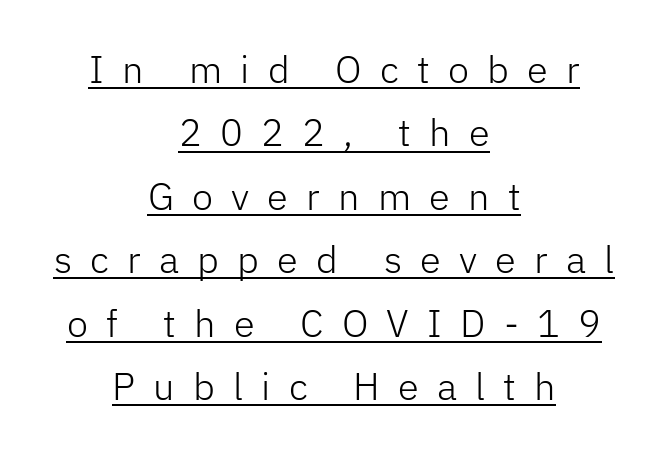
Someone cranked the tracking dial way up on this one. Nothing heavy about these letters — not bold at all. Here the designer chose a conventional face with non-uniform glyph widths. The typesetter chose a symmetrical, centered arrangement here.
